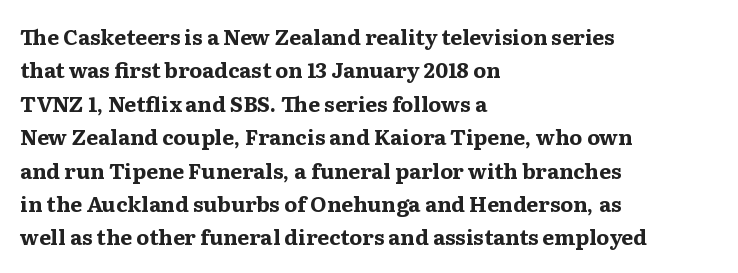
The lines sit at an ordinary, default distance from one another. Bare-footed words on every line. The rendering uses a bold face; every stroke is thick and dark. Posture: upright roman.
